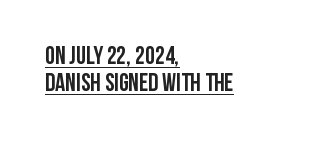
{"italic": "no", "bold": "yes", "underline": "yes", "align": "left", "line_spacing": "tight", "line_spacing_ratio": 1.07, "letter_spacing": "normal", "letter_spacing_em": 0.0, "glyph_px": 25}
